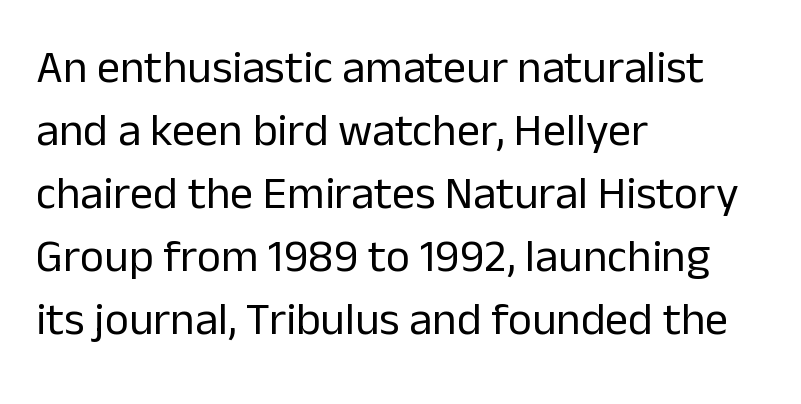
{"serif": "no", "italic": "no", "bold": "no", "weight": "regular", "width": "normal", "stroke_contrast": "low", "x_height": "medium", "monospaced": "no", "underline": "no", "align": "left", "line_spacing": "normal", "line_spacing_ratio": 1.37, "letter_spacing": "normal", "letter_spacing_em": 0.0, "glyph_px": 46}
